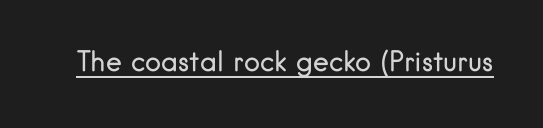
The image shows 27 px text type, upright; set normal letter spacing, underlined.
